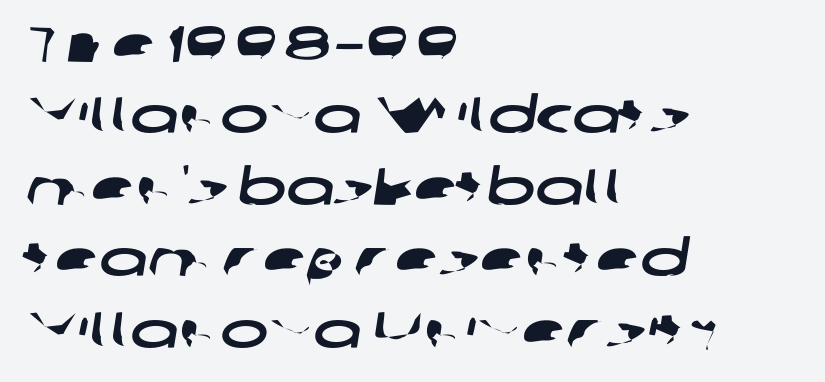
Decoration check: the copy has no underline. Vertically, the passage feels balanced, rows spaced as you'd expect. The rendering anchors every line to the left-hand side. Font category for this specimen: sans-serif. Proportional: the letters do not fall into vertical columns.
